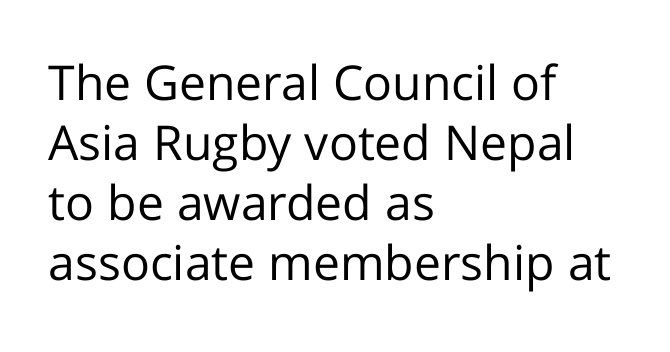
The image shows 48 px regular-weight sans-serif type, upright; set left-aligned, normal line spacing (1.25x), normal letter spacing, not underlined; low stroke contrast and a medium x-height.
